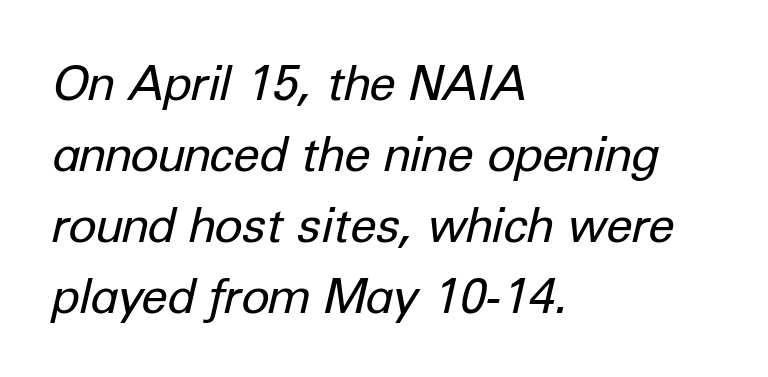
The words here are not underlined. Unbolded letterforms with no extra heft. Glyph-to-glyph distance matches everyday printed text. Whoever set this chose a conventional vertical rhythm.
